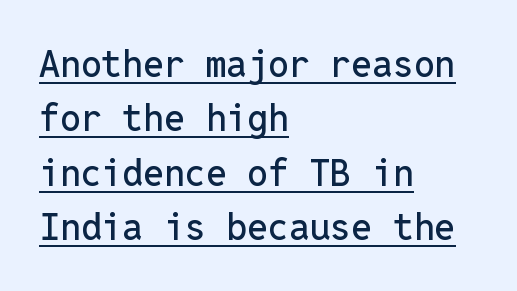
This rendering employs a face without finishing strokes, i.e., a sans-serif. The space between consecutive lines is moderate. The lettering stays uniformly vertical, giving the passage a roman look. Think of a typewriter: that constant character pitch is what you see here. Typeset ragged right — the left edge is the straight one. A typesetter would call this zero additional tracking.
